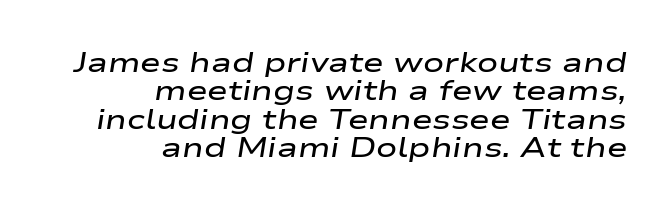
Reading down the block, your eye finds every line finishing at a fixed right position. The letters are semibold — heavier than regular but short of a full bold. The baseline area is clear. Standard letterfit; no display-style spreading of the glyphs.
